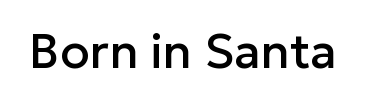
Q: Is the text italic (slanted)? A: No, it is upright.
Q: Is the typeface a serif or a sans-serif typeface? A: Sans-serif.
Q: Is the text underlined? A: No.
Q: Is the spacing between letters normal or unusually wide? A: Normal.
Q: Width (condensed, normal, or wide)? A: Normal.
Q: Stroke contrast? A: Low.
Q: x-height? A: Medium.
Q: Monospaced? A: No.
